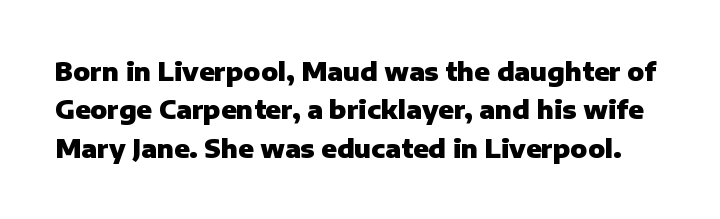
{"italic": "no", "bold": "yes", "underline": "no", "line_spacing": "normal", "line_spacing_ratio": 1.54, "letter_spacing": "normal", "letter_spacing_em": 0.0, "glyph_px": 25}
